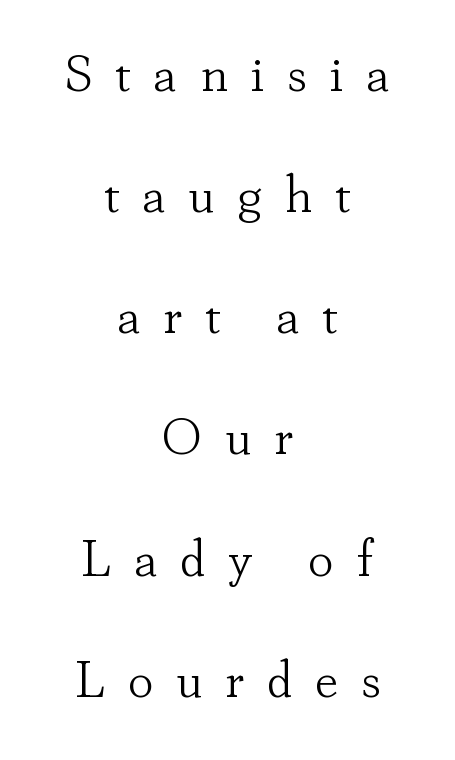
Q: Is the text bold? A: No.
Q: Is the text italic (slanted)? A: No, it is upright.
Q: Is the typeface a serif or a sans-serif typeface? A: Serif.
Q: Is the text underlined? A: No.
Q: How is the paragraph aligned? A: Centered.
Q: Is the spacing between letters normal or unusually wide? A: Unusually wide.
Q: Is the spacing between lines tight, normal or loose? A: Loose.
Q: Width (condensed, normal, or wide)? A: Normal.
Q: Stroke contrast? A: Low.
Q: x-height? A: Small.
Q: Monospaced? A: No.
